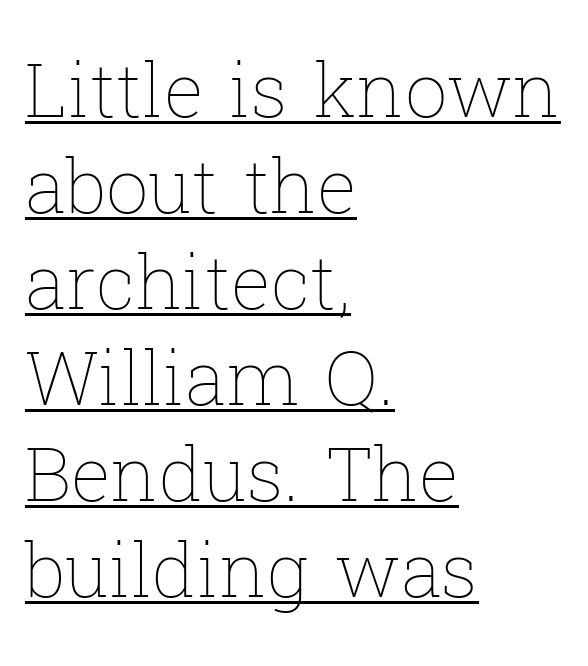
The passage shown is typed in a proportional face where columns would drift. The paragraph has a hard left edge and a soft right edge. The rendered words wear a rule along their underside. Stroke mass is kept to a normal reading level or below.
